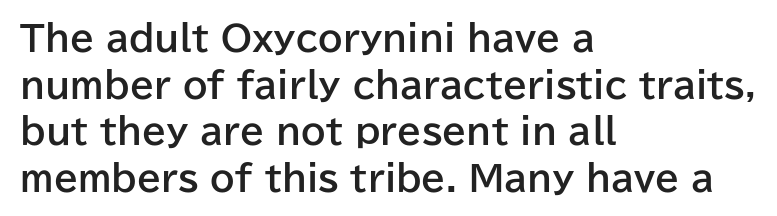
Do the characters align in a grid? No, the font is proportional. Every row of glyphs begins at an identical x-position on the left. The line-height multiplier appears to be the usual default. Descenders are the only things crossing below the line. Students, this is bold: see how much ink each stroke carries. In terms of posture, this sample is upright.
